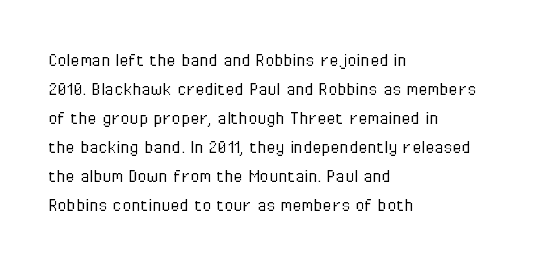
Letters rest on an invisible, unmarked baseline. Heaviness? Minimal to ordinary, like unemphasized prose. The rendering anchors every line to the left-hand side. The line-height multiplier appears to be the usual default.
